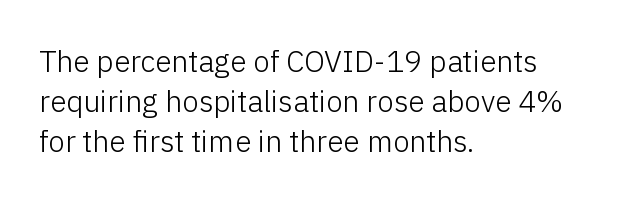
{"serif": "no", "italic": "no", "bold": "no", "weight": "light", "width": "normal", "stroke_contrast": "low", "x_height": "medium", "monospaced": "no", "underline": "no", "align": "left", "line_spacing": "normal", "line_spacing_ratio": 1.34, "letter_spacing": "normal", "letter_spacing_em": 0.0, "glyph_px": 30}
